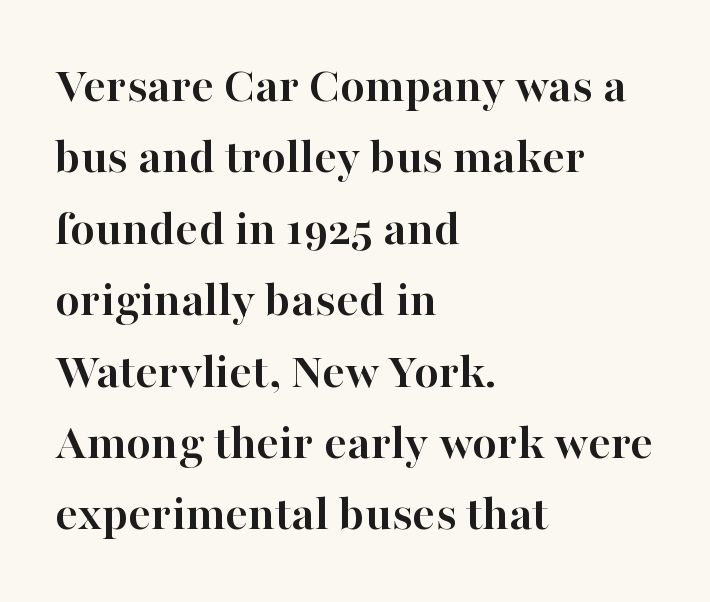
A clean baseline with only descenders dipping below it. Examine the stroke ends and you'll spot serifs. You can tell it's not italic because the verticals are truly vertical. Chunky letters — that's bold for sure. Words appear dense and cohesive because spacing is normal. Baseline-to-baseline distance is the conventional proportion of letter height.
